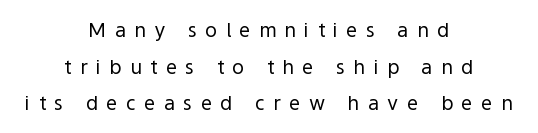
Q: Is the text bold? A: No.
Q: Is the text italic (slanted)? A: No, it is upright.
Q: Is the text underlined? A: No.
Q: How is the paragraph aligned? A: Centered.
Q: Is the spacing between letters normal or unusually wide? A: Unusually wide.
